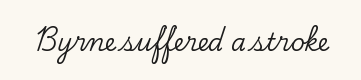
Q: Is the text italic (slanted)? A: Yes.
Q: Is the text underlined? A: No.
Q: Is the spacing between letters normal or unusually wide? A: Normal.
